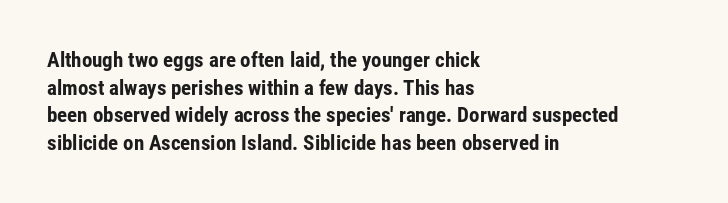
Q: Is the text bold? A: Yes.
Q: Is the text italic (slanted)? A: No, it is upright.
Q: Is the text underlined? A: No.
Q: How is the paragraph aligned? A: Left-aligned.
Q: Is the spacing between letters normal or unusually wide? A: Normal.
Q: Is the spacing between lines tight, normal or loose? A: Normal.
